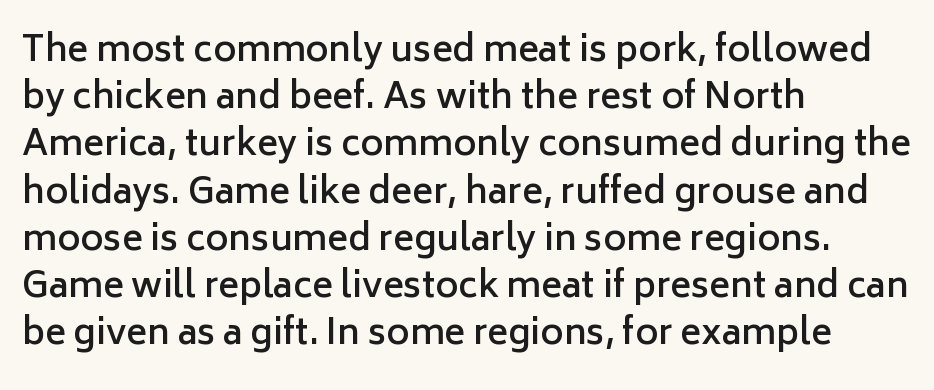
{"serif": "no", "italic": "no", "bold": "semi", "weight": "semibold", "width": "normal", "stroke_contrast": "low", "x_height": "medium", "monospaced": "no", "underline": "no", "align": "left", "line_spacing": "normal", "line_spacing_ratio": 1.35, "letter_spacing": "normal", "letter_spacing_em": 0.0, "glyph_px": 35}
